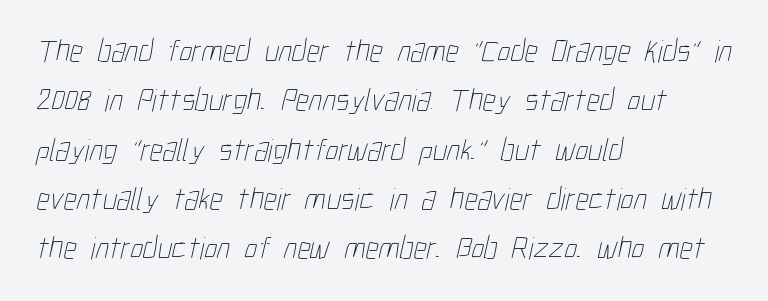
{"bold": "no", "weight": "thin", "width": "condensed", "stroke_contrast": "low", "x_height": "medium", "monospaced": "no", "underline": "no", "align": "left", "line_spacing": "normal", "line_spacing_ratio": 1.54, "letter_spacing": "normal", "letter_spacing_em": 0.0, "glyph_px": 32}
